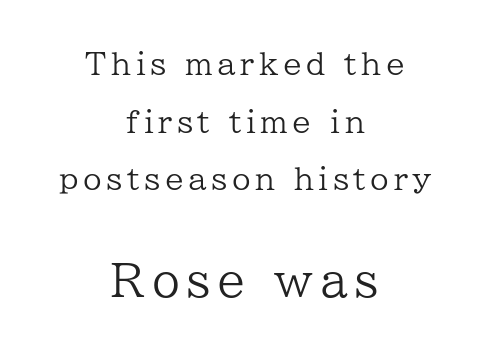
{"serif": "yes", "italic": "no", "bold": "no", "weight": "regular", "width": "normal", "stroke_contrast": "low", "x_height": "medium", "monospaced": "no", "underline": "no", "align": "center", "line_spacing": "loose", "line_spacing_ratio": 1.92, "larger_block": "second", "size_ratio": 1.5, "glyph_px": 45}
